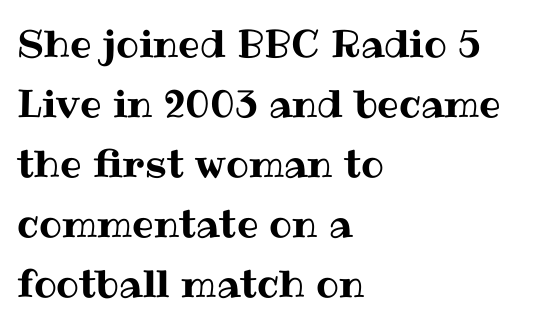
Left-aligned paragraph, ragged on the right. Lines of text with bare space underneath. Posture: upright roman. Spacing verdict: proportional, widths tailored to each character. Summary of vertical rhythm: regular, with standard interline spacing. The line texture is even and compact thanks to regular tracking.
